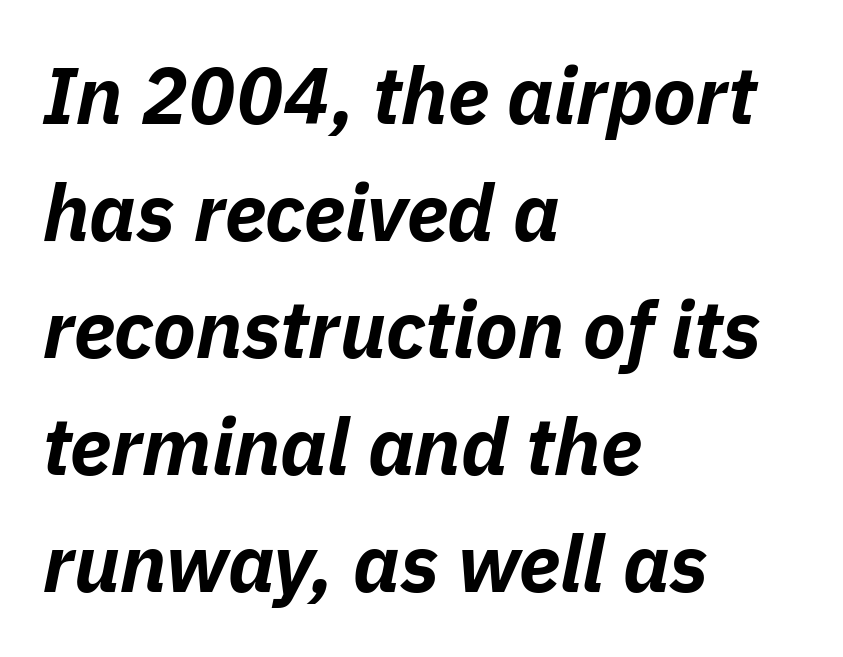
Decoration check: the copy has no underline. The designer left line spacing at the default. Looks like regular typesetting: each glyph gets only the width it needs. Every letter is thick-stroked: bold, no question. Line beginnings align vertically; line endings do not. The lettering tilts uniformly, giving the passage an italic look.
